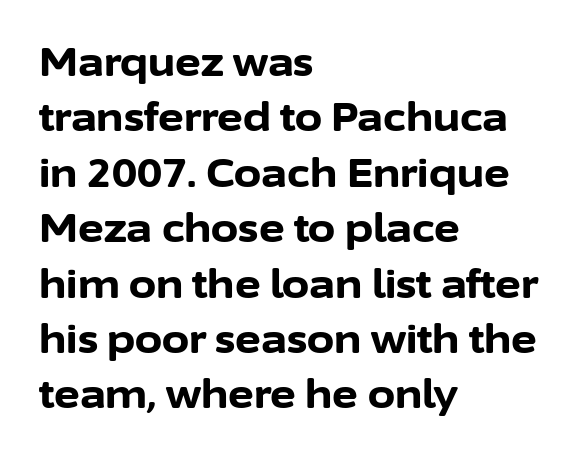
The image shows 39 px bold sans-serif type, upright; set left-aligned, normal line spacing (1.42x), normal letter spacing, not underlined; low stroke contrast and a medium x-height.
